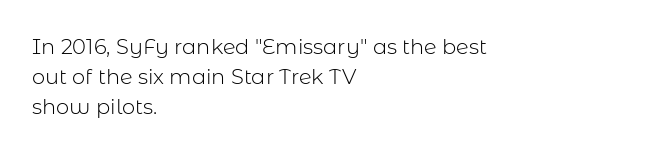
Quick note: interline space is typical. Nothing unusual about the tracking: characters are spaced as the font intends. Unmarked baselines from the first word to the last. No italicization has been applied; the sample stays upright.
